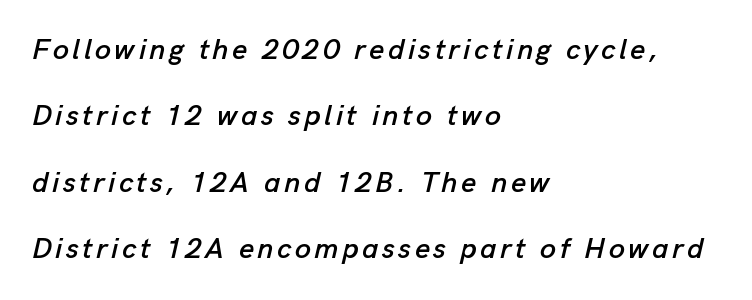
The image shows 29 px text type, italic (leaning right); set left-aligned, loose line spacing (2.29x), not underlined; low stroke contrast and a medium x-height.
